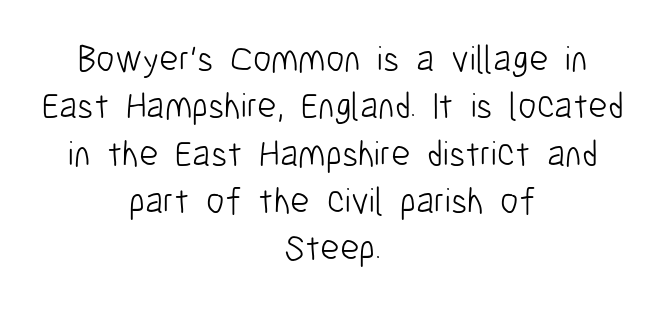
{"serif": "no", "italic": "no", "bold": "no", "weight": "light", "width": "condensed", "stroke_contrast": "low", "x_height": "medium", "monospaced": "no", "underline": "no", "align": "center", "line_spacing": "normal", "line_spacing_ratio": 1.28, "letter_spacing": "normal", "letter_spacing_em": 0.0, "glyph_px": 37}
